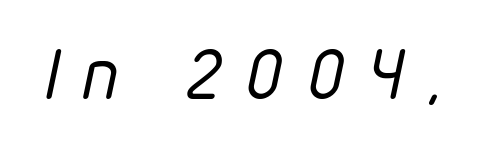
{"italic": "yes", "lean": "right", "slant_degrees": 12, "bold": "no", "weight": "regular", "width": "condensed", "stroke_contrast": "low", "x_height": "medium", "monospaced": "no", "underline": "no", "letter_spacing": "wide", "letter_spacing_em": 0.36, "glyph_px": 68}
